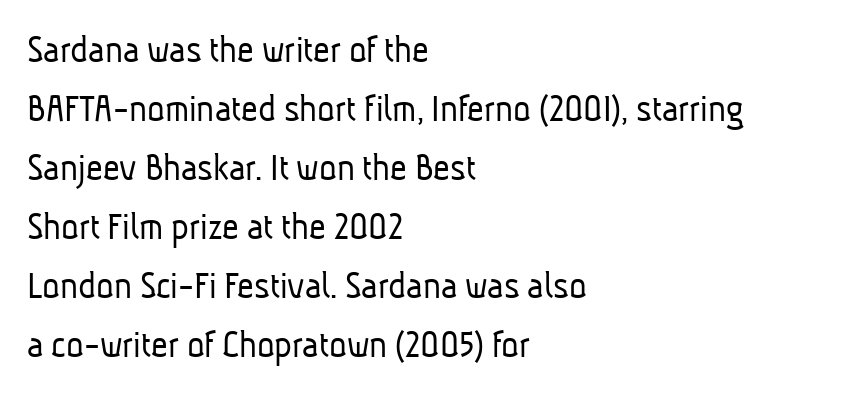
{"serif": "no", "bold": "no", "weight": "light", "width": "condensed", "stroke_contrast": "low", "x_height": "medium", "monospaced": "no", "underline": "no", "align": "left", "line_spacing": "normal", "line_spacing_ratio": 1.44, "letter_spacing": "normal", "letter_spacing_em": 0.0, "glyph_px": 41}
